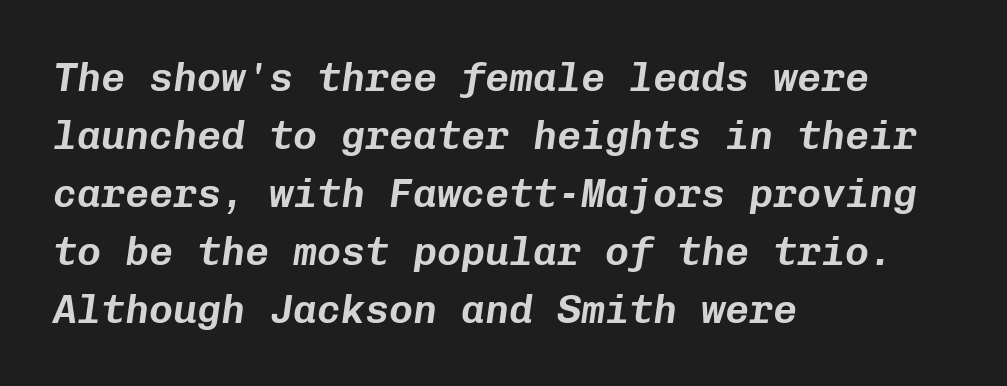
Q: Is the text italic (slanted)? A: Yes, it leans right by about 8 degrees.
Q: Is the text underlined? A: No.
Q: How is the paragraph aligned? A: Left-aligned.
Q: Is the spacing between letters normal or unusually wide? A: Normal.
Q: Is the spacing between lines tight, normal or loose? A: Normal.
Q: Width (condensed, normal, or wide)? A: Normal.
Q: Stroke contrast? A: Low.
Q: x-height? A: Medium.
Q: Monospaced? A: Yes.
